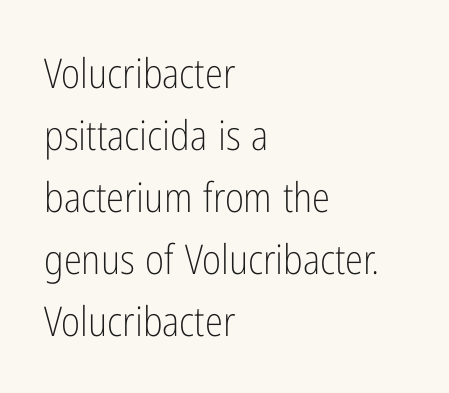
{"serif": "no", "italic": "no", "bold": "no", "weight": "light", "width": "condensed", "stroke_contrast": "low", "x_height": "medium", "monospaced": "no", "underline": "no", "align": "left", "line_spacing": "normal", "line_spacing_ratio": 1.51, "letter_spacing": "normal", "letter_spacing_em": 0.0, "glyph_px": 41}
